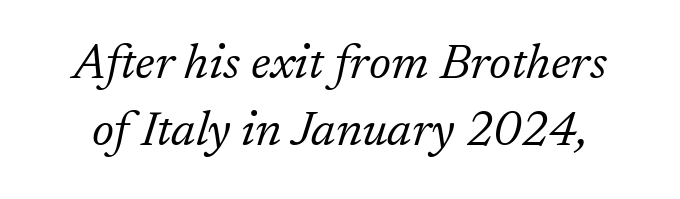
The image shows 49 px light serif type, italic (leaning right); set normal line spacing (1.36x), normal letter spacing, not underlined; low stroke contrast and a medium x-height.
